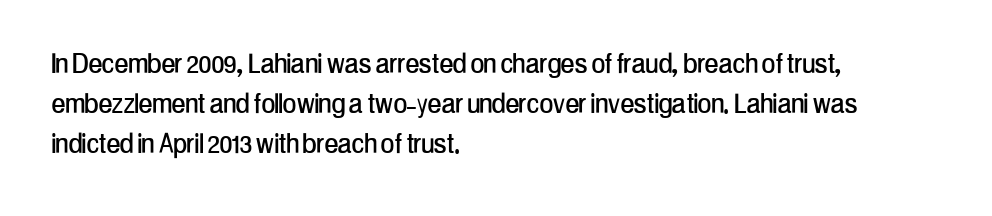
When letters stand straight like this, we call the style roman or upright. Unlike a traditional serif, this face leaves its strokes unadorned. The rendering uses natural spacing where letterforms have individual widths. Horizontal alignment here is leftward, the default for most running prose. Plain, unruled lines of type.
